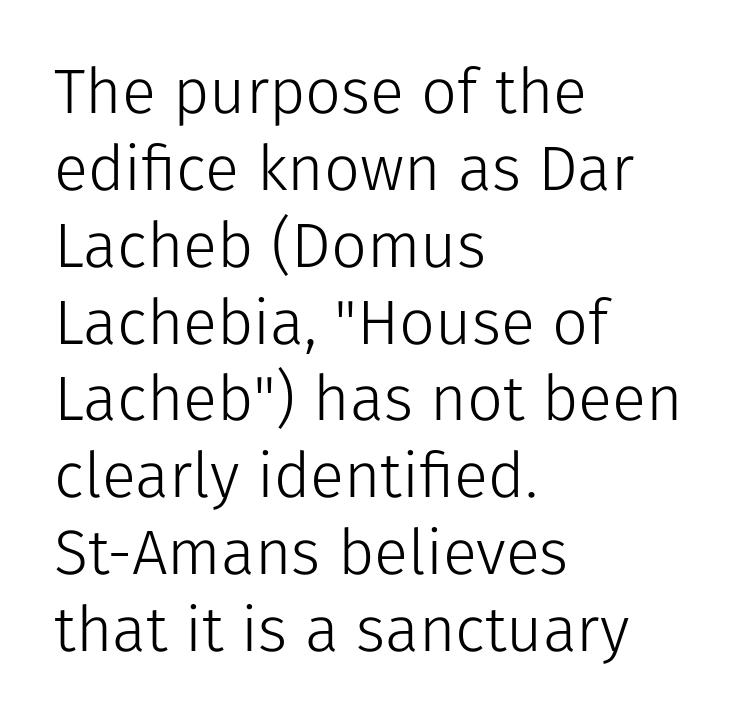
{"serif": "no", "italic": "no", "bold": "no", "weight": "light", "width": "normal", "stroke_contrast": "low", "x_height": "medium", "monospaced": "no", "underline": "no", "align": "left", "line_spacing_ratio": 1.22, "letter_spacing": "normal", "letter_spacing_em": 0.0, "glyph_px": 63}
